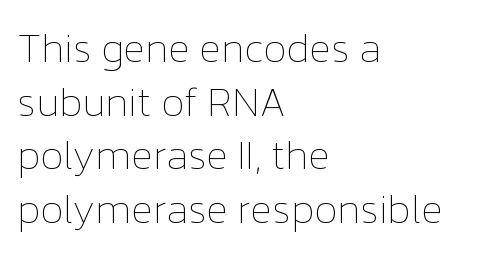
{"italic": "no", "bold": "no", "weight": "thin", "width": "normal", "stroke_contrast": "low", "x_height": "medium", "monospaced": "no", "underline": "no", "align": "left", "line_spacing": "normal", "line_spacing_ratio": 1.34, "letter_spacing": "normal", "letter_spacing_em": 0.0, "glyph_px": 40}
